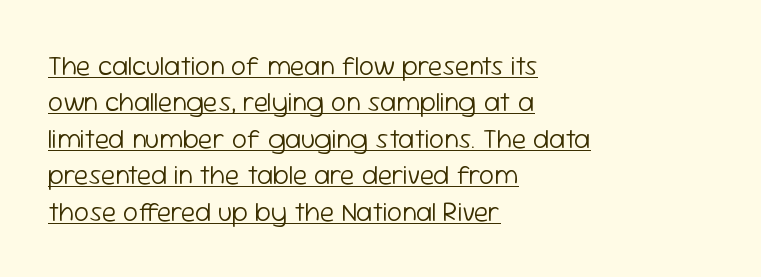
The image shows 27 px text type, upright; set left-aligned, normal line spacing (1.35x), normal letter spacing, underlined.
